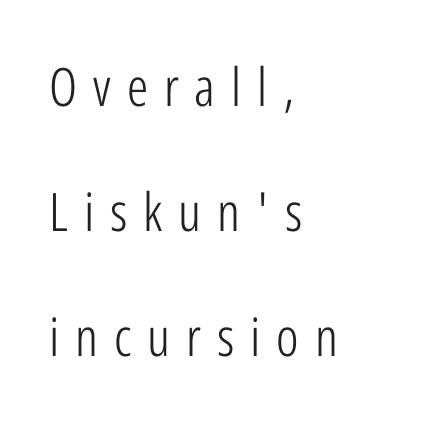
{"serif": "no", "italic": "no", "bold": "no", "weight": "light", "width": "condensed", "stroke_contrast": "low", "x_height": "medium", "monospaced": "no", "underline": "no", "align": "left", "line_spacing": "loose", "line_spacing_ratio": 2.36, "letter_spacing": "wide", "letter_spacing_em": 0.3, "glyph_px": 53}
